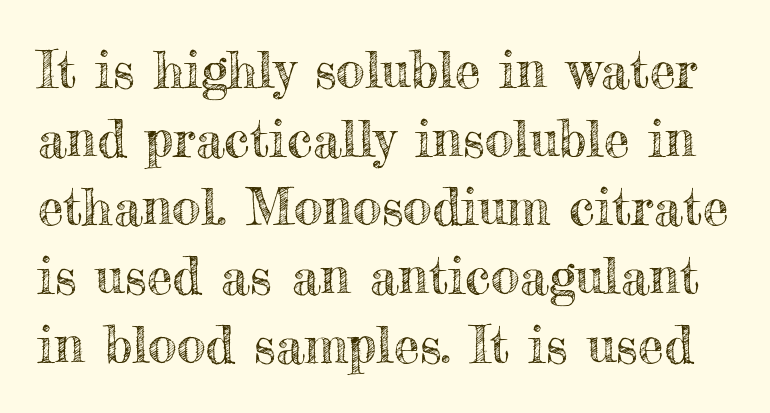
Leading matches the norm, producing a regular column. Characters remain perfectly vertical along every line. The passage shown is typed in a proportional face where columns would drift. A typesetter would call this zero additional tracking.
